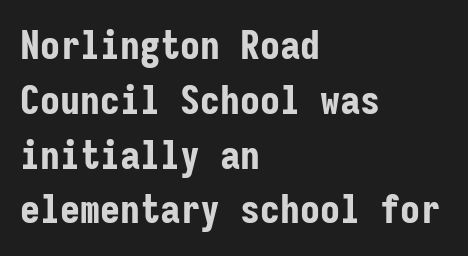
The image shows 40 px bold, condensed sans-serif type, upright, monospaced; set left-aligned, normal line spacing (1.37x), normal letter spacing, not underlined; low stroke contrast and a medium x-height.
